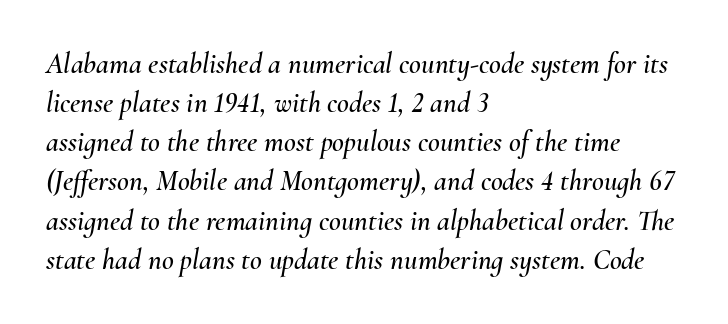
Quick note: underline off. A typesetter would call this proportional, since set widths differ per character. The paragraph shown leans on its left margin. The letterforms sit shoulder to shoulder at normal distance. Is the type slanted? Yes — the strokes lean at a clear angle.
